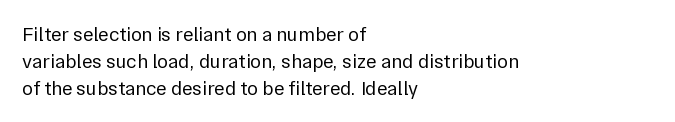
This sample uses an upright cut, with every glyph sitting square on the baseline. Reading down the column, the eye jumps a familiar distance to each next line. The horizontal fit of the characters is conventional and even. This is not heavy type; no bold has been used.
